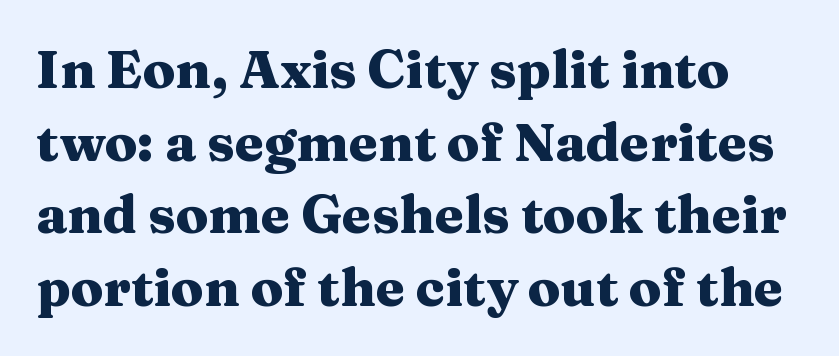
The image shows 53 px heavy, wide serif type, upright; set normal line spacing (1.37x), normal letter spacing, not underlined; medium stroke contrast and a medium x-height.
